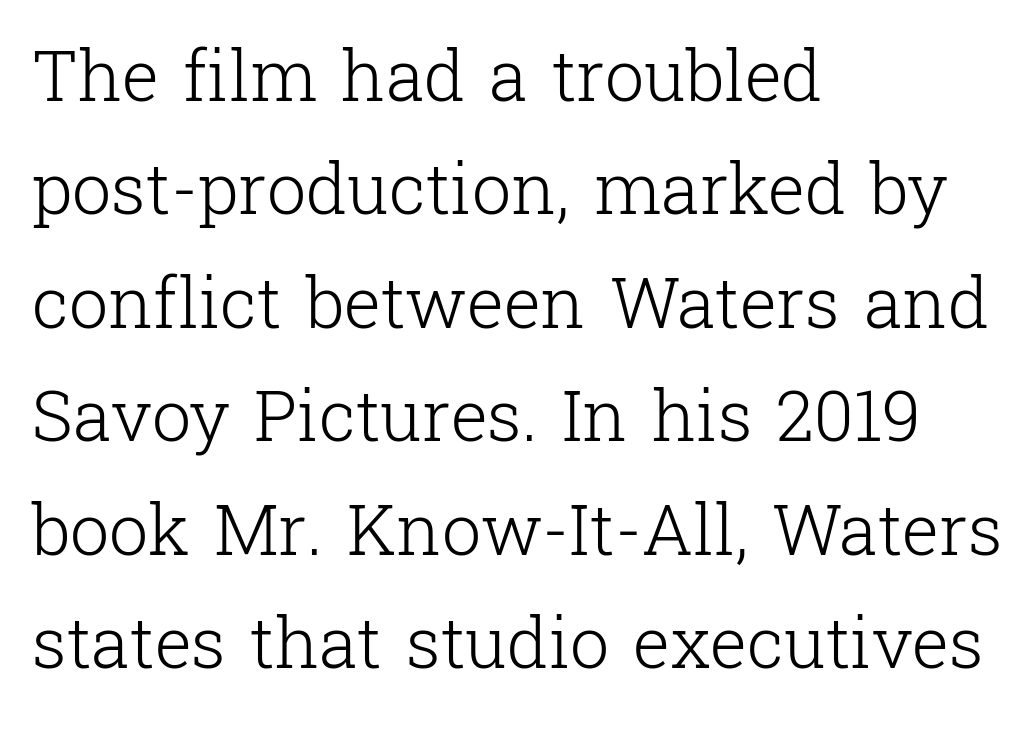
The image shows 70 px light serif type, upright; set left-aligned, normal line spacing (1.62x), normal letter spacing, not underlined; low stroke contrast and a medium x-height.
